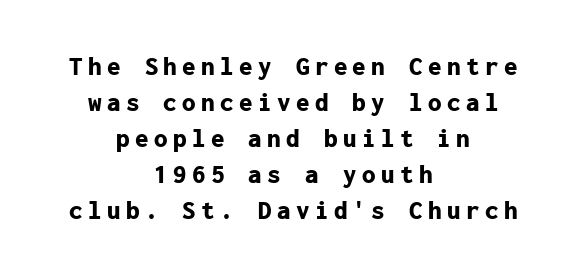
Q: Is the text bold? A: Yes.
Q: Is the text italic (slanted)? A: No, it is upright.
Q: Is the text underlined? A: No.
Q: How is the paragraph aligned? A: Centered.
Q: Is the spacing between letters normal or unusually wide? A: Unusually wide.
Q: Is the spacing between lines tight, normal or loose? A: Normal.
